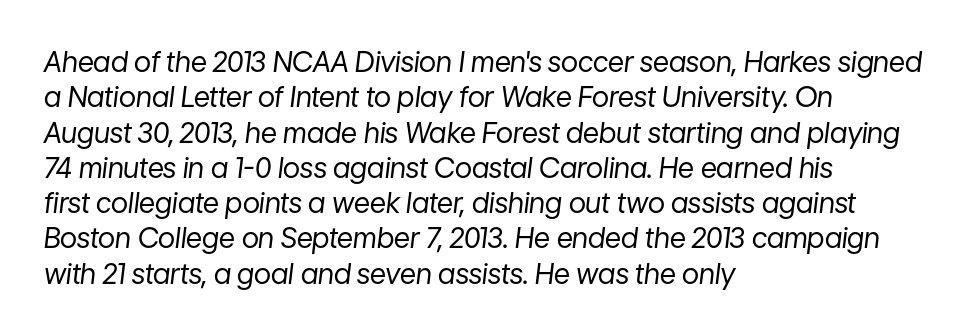
The image shows 28 px regular-weight type, italic (leaning right); set left-aligned, normal line spacing (1.26x), normal letter spacing, not underlined; low stroke contrast and a medium x-height.
